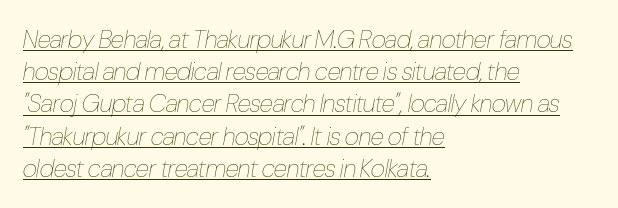
The face used here is rendered with its standard letterfit. Nothing heavy about these letters — not bold at all. The passage is arranged the way most books set body copy — flush left. There's an unmistakable incline to the writing here. The passage shown is underscored from start to finish.
